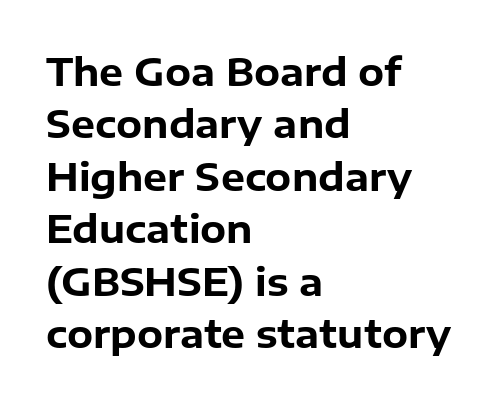
Q: Is the text bold? A: Yes.
Q: Is the text italic (slanted)? A: No, it is upright.
Q: Is the typeface a serif or a sans-serif typeface? A: Sans-serif.
Q: Is the text underlined? A: No.
Q: How is the paragraph aligned? A: Left-aligned.
Q: Is the spacing between letters normal or unusually wide? A: Normal.
Q: Is the spacing between lines tight, normal or loose? A: Normal.
Q: Width (condensed, normal, or wide)? A: Normal.
Q: Stroke contrast? A: Low.
Q: x-height? A: Medium.
Q: Monospaced? A: No.
